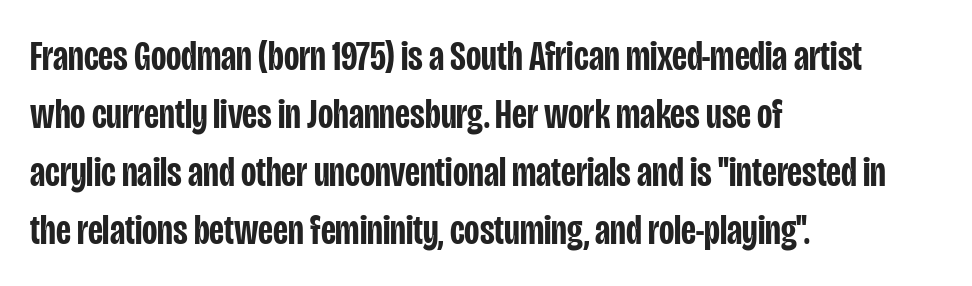
Q: Is the text bold? A: Semi-bold.
Q: Is the text italic (slanted)? A: No, it is upright.
Q: Is the typeface a serif or a sans-serif typeface? A: Sans-serif.
Q: Is the text underlined? A: No.
Q: How is the paragraph aligned? A: Left-aligned.
Q: Is the spacing between letters normal or unusually wide? A: Normal.
Q: Is the spacing between lines tight, normal or loose? A: Normal.
Q: Width (condensed, normal, or wide)? A: Condensed.
Q: Stroke contrast? A: Low.
Q: x-height? A: Large.
Q: Monospaced? A: No.
